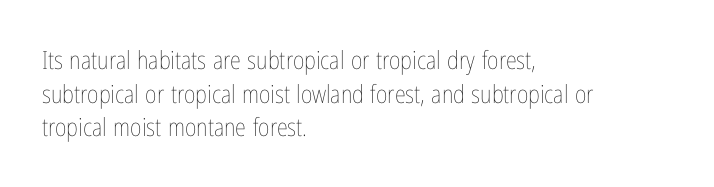
The image shows 25 px text type, upright; set left-aligned, normal line spacing (1.35x), normal letter spacing, not underlined.
